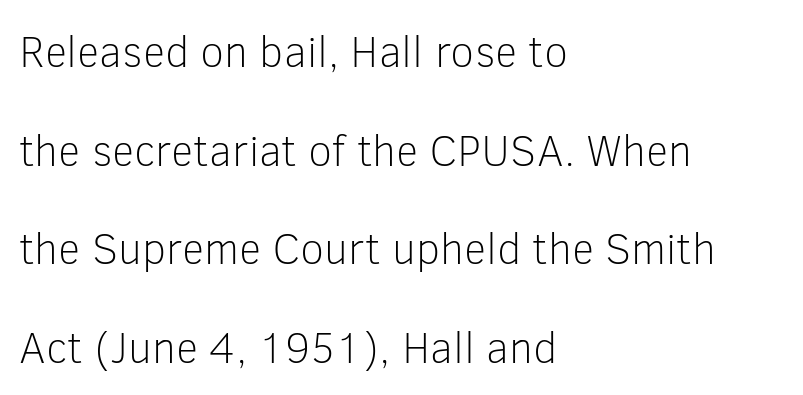
The image shows 44 px light sans-serif type, upright; set left-aligned, loose line spacing (2.24x), normal letter spacing, not underlined; low stroke contrast and a medium x-height.
